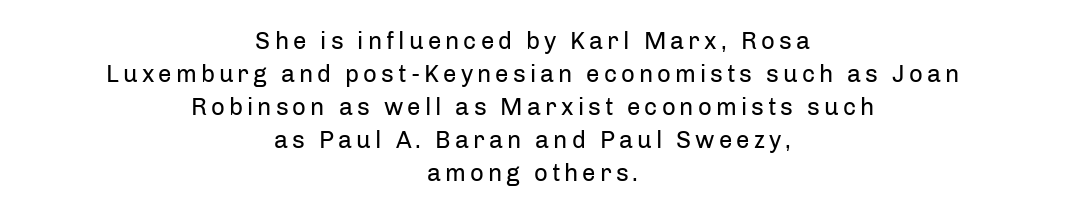
{"italic": "no", "bold": "no", "underline": "no", "align": "center", "line_spacing": "normal", "line_spacing_ratio": 1.38, "glyph_px": 24}
